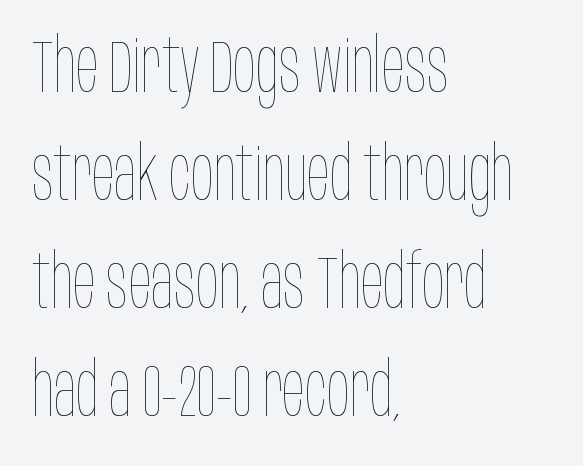
Look at the tracking — it's just the regular setting, nothing added. Where is the straight margin? On the left. This sample has the flowing, uneven cadence of proportional lettering. Summary of weight: not heavy and not bold.
